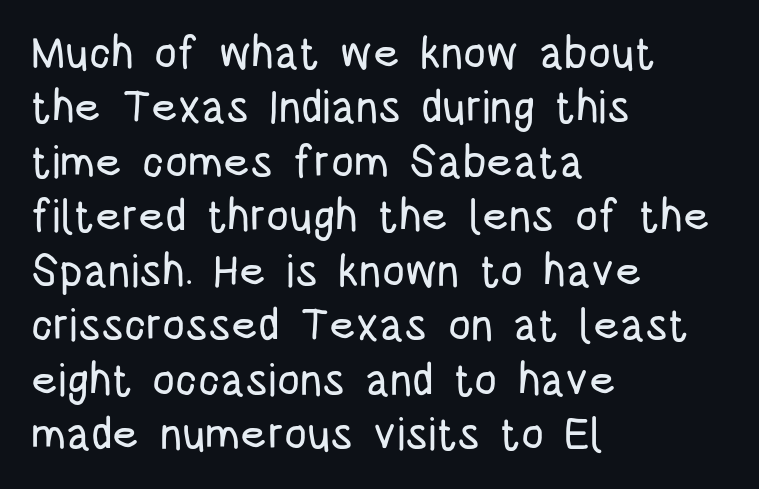
Honestly, the letter spacing is just normal — you wouldn't notice it. You could not count columns in this text — the font is proportionally spaced. The strip under each line holds only bare page. The typesetter chose a ragged-right arrangement here. The typeface chosen for these lines omits serifs.
